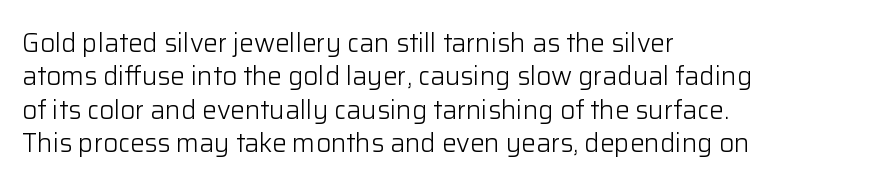
Q: Is the text bold? A: No.
Q: Is the text italic (slanted)? A: No, it is upright.
Q: Is the text underlined? A: No.
Q: How is the paragraph aligned? A: Left-aligned.
Q: Is the spacing between letters normal or unusually wide? A: Normal.
Q: Is the spacing between lines tight, normal or loose? A: Normal.
